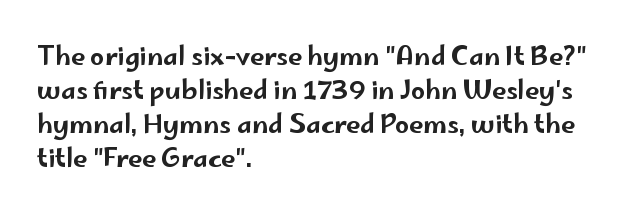
The image shows 25 px text type, upright; set left-aligned, normal line spacing (1.36x), normal letter spacing, not underlined.
